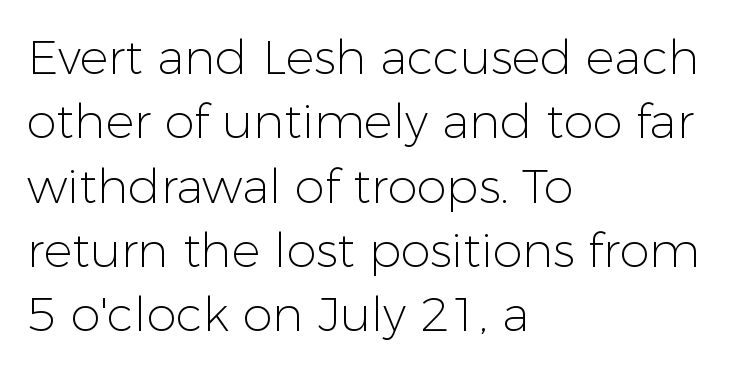
{"serif": "no", "italic": "no", "bold": "no", "weight": "light", "width": "normal", "stroke_contrast": "low", "x_height": "medium", "monospaced": "no", "underline": "no", "align": "left", "line_spacing": "normal", "line_spacing_ratio": 1.34, "letter_spacing": "normal", "letter_spacing_em": 0.0, "glyph_px": 48}
